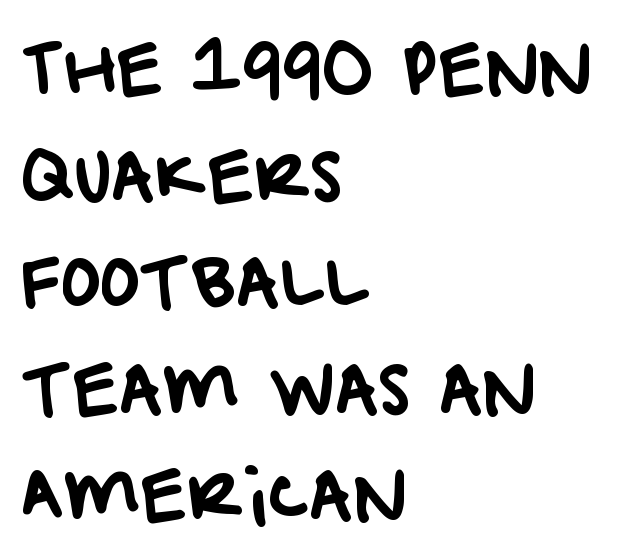
{"serif": "no", "width": "normal", "stroke_contrast": "low", "x_height": "large", "monospaced": "no", "underline": "no", "align": "left", "line_spacing": "normal", "line_spacing_ratio": 1.59, "letter_spacing": "normal", "letter_spacing_em": 0.0, "glyph_px": 67}
